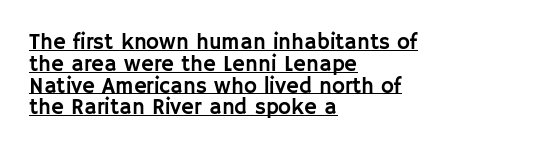
Italic? Not at all — the glyphs are vertical. Quick note: underline on. Spacing between characters is what you'd get straight out of the box. A classic flush-left, rag-right setting is used for this passage. This block would grow much taller if given ordinary leading; it's compressed now.
